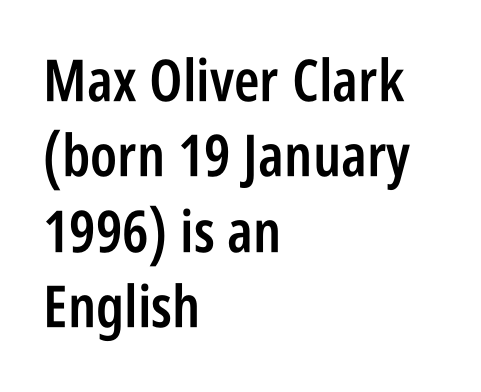
Q: Is the text bold? A: Semi-bold.
Q: Is the text italic (slanted)? A: No, it is upright.
Q: Is the typeface a serif or a sans-serif typeface? A: Sans-serif.
Q: Is the text underlined? A: No.
Q: How is the paragraph aligned? A: Left-aligned.
Q: Is the spacing between letters normal or unusually wide? A: Normal.
Q: Is the spacing between lines tight, normal or loose? A: Normal.
Q: Width (condensed, normal, or wide)? A: Condensed.
Q: Stroke contrast? A: Low.
Q: x-height? A: Large.
Q: Monospaced? A: No.
